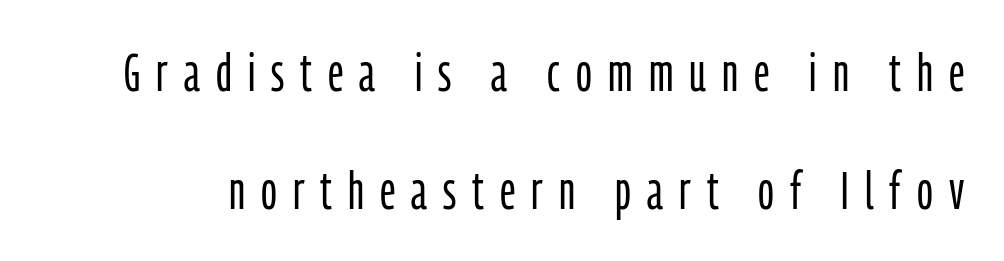
In terms of leading, this rendering errs on the spacious side. Note the varied advance widths — an 'i' is clearly narrower than an 'm'. Every stem runs plumb, perpendicular to the baseline. The weight would be labelled regular, book, light, or lighter still. Decoration check: the copy has no underline.
